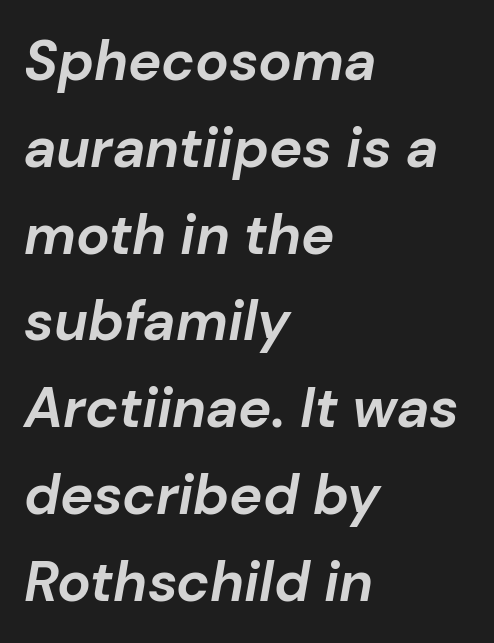
Q: Is the text bold? A: Yes.
Q: Is the text italic (slanted)? A: Yes, it leans right by about 10 degrees.
Q: Is the text underlined? A: No.
Q: How is the paragraph aligned? A: Left-aligned.
Q: Is the spacing between letters normal or unusually wide? A: Normal.
Q: Is the spacing between lines tight, normal or loose? A: Normal.
Q: Width (condensed, normal, or wide)? A: Normal.
Q: Stroke contrast? A: Low.
Q: x-height? A: Medium.
Q: Monospaced? A: No.
